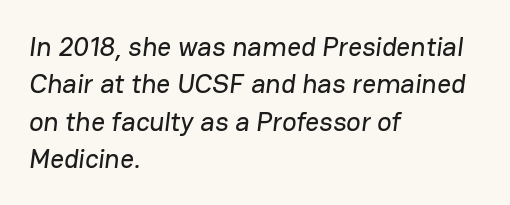
The image shows 27 px text type; set left-aligned, normal line spacing (1.38x), normal letter spacing, not underlined.
